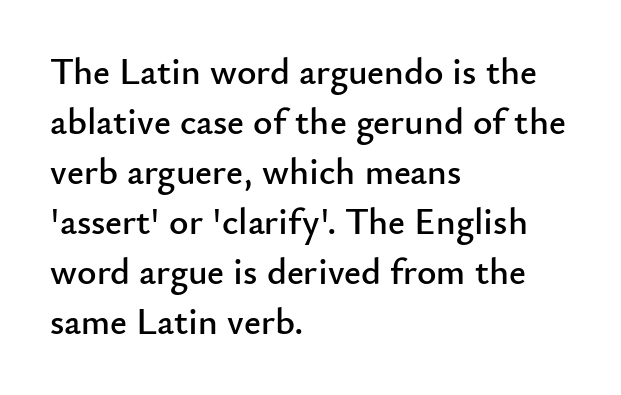
{"serif": "no", "italic": "no", "width": "normal", "stroke_contrast": "low", "x_height": "small", "monospaced": "no", "underline": "no", "align": "left", "line_spacing": "normal", "line_spacing_ratio": 1.35, "letter_spacing": "normal", "letter_spacing_em": 0.0, "glyph_px": 37}
